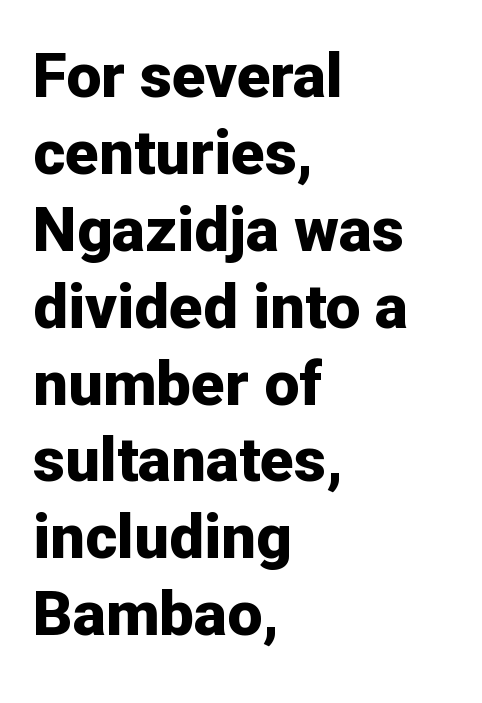
Lines of text with bare space underneath. Classification — sans serif. Nothing unusual about the tracking: characters are spaced as the font intends. Its strokes are broad and dark, the hallmark of bold type. The text block is weighted toward the left margin, trailing off unevenly rightward. This sample has the flowing, uneven cadence of proportional lettering.
